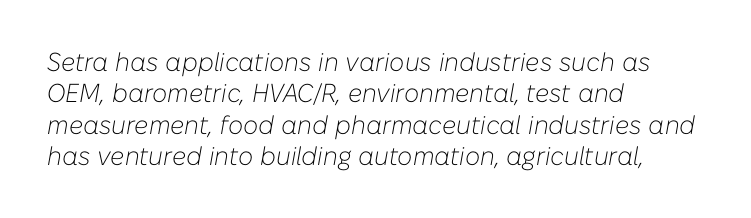
The image shows 26 px text type, italic (leaning right); set left-aligned, line spacing 1.21x, normal letter spacing, not underlined.
